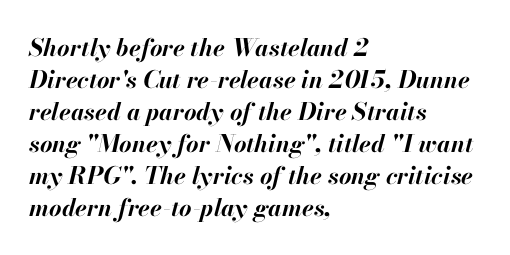
The characters look thick and weighty, a clear bold. Honestly, the row spacing looks completely unremarkable. The type is set solid horizontally, with unmodified tracking. Type without underlining.
